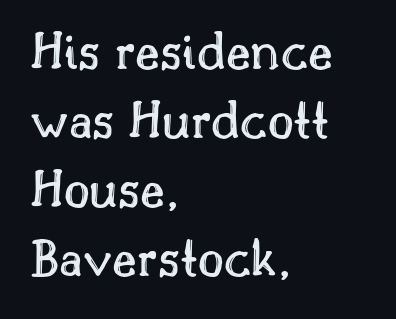
Q: Is the text italic (slanted)? A: No, it is upright.
Q: Is the text underlined? A: No.
Q: How is the paragraph aligned? A: Left-aligned.
Q: Is the spacing between letters normal or unusually wide? A: Normal.
Q: Width (condensed, normal, or wide)? A: Normal.
Q: x-height? A: Small.
Q: Monospaced? A: No.
